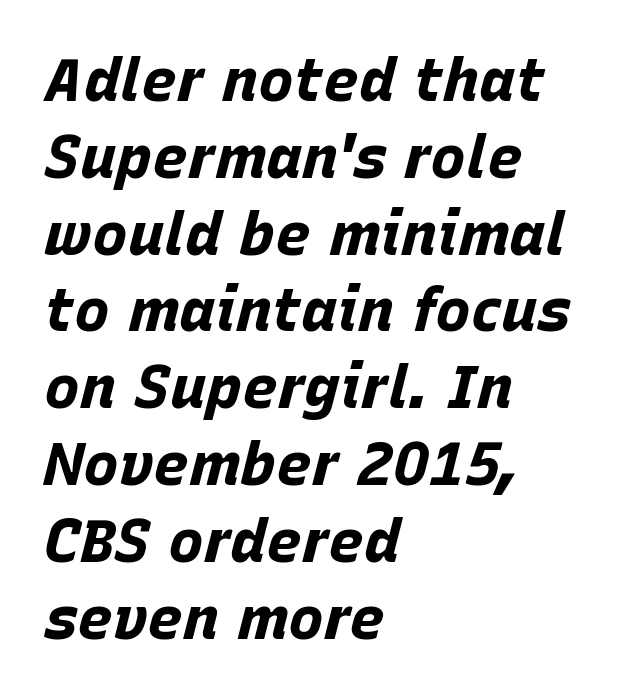
{"italic": "yes", "lean": "right", "slant_degrees": 15, "bold": "yes", "weight": "bold", "width": "normal", "stroke_contrast": "low", "x_height": "large", "monospaced": "no", "underline": "no", "align": "left", "line_spacing": "normal", "line_spacing_ratio": 1.28, "letter_spacing": "normal", "letter_spacing_em": 0.0, "glyph_px": 60}
